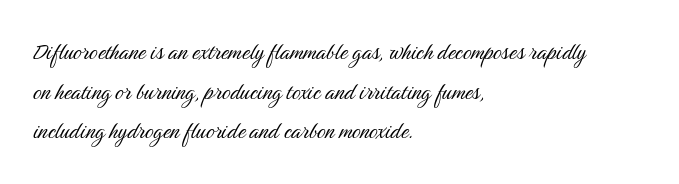
The image shows 27 px text type; set left-aligned, normal line spacing (1.47x), normal letter spacing, not underlined.
